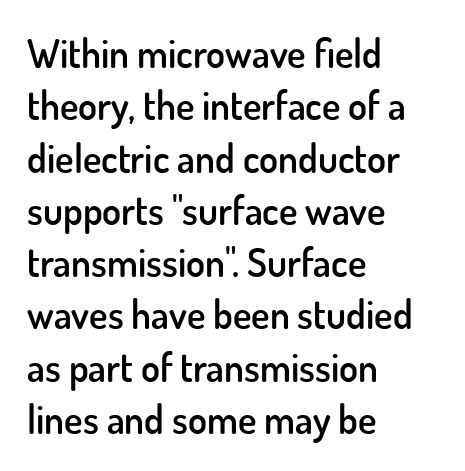
{"serif": "no", "italic": "no", "bold": "semi", "weight": "semibold", "width": "normal", "stroke_contrast": "low", "x_height": "small", "monospaced": "no", "underline": "no", "align": "left", "line_spacing": "normal", "line_spacing_ratio": 1.34, "letter_spacing": "normal", "letter_spacing_em": 0.0, "glyph_px": 39}
